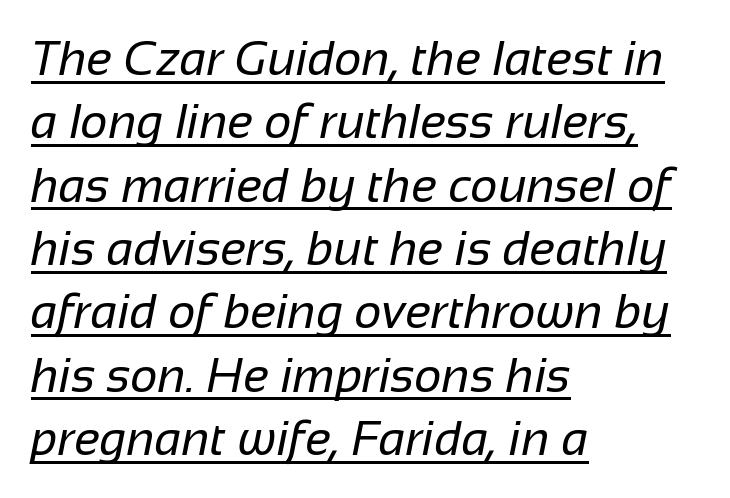
Q: Is the text bold? A: No.
Q: Is the typeface a serif or a sans-serif typeface? A: Sans-serif.
Q: Is the text underlined? A: Yes.
Q: How is the paragraph aligned? A: Left-aligned.
Q: Is the spacing between letters normal or unusually wide? A: Normal.
Q: Is the spacing between lines tight, normal or loose? A: Normal.
Q: Width (condensed, normal, or wide)? A: Normal.
Q: Stroke contrast? A: Low.
Q: x-height? A: Medium.
Q: Monospaced? A: No.
